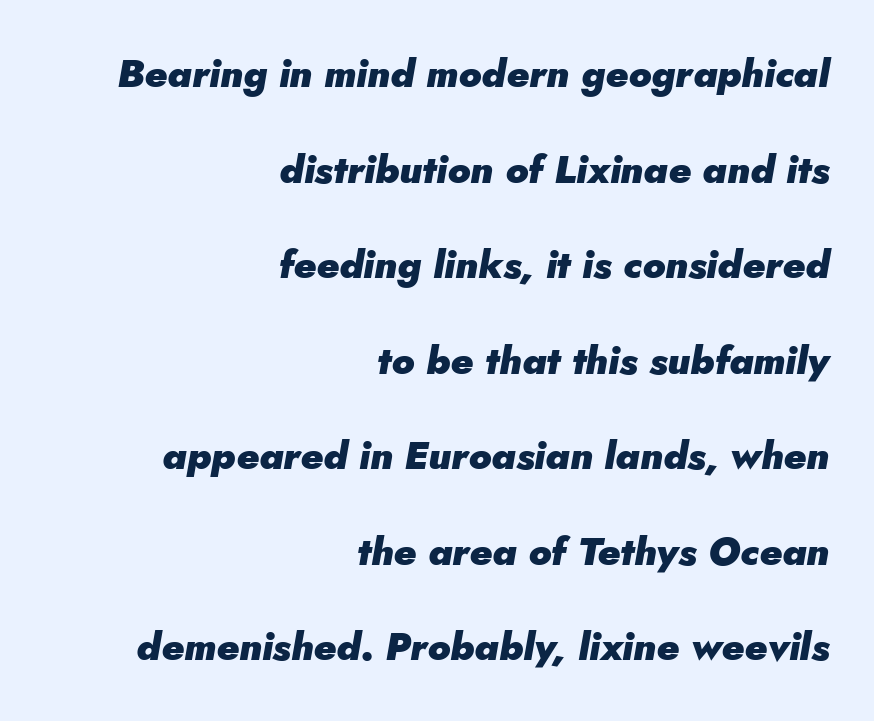
The image shows 39 px heavy type, italic (leaning right); set right-aligned, loose line spacing (2.45x), normal letter spacing, not underlined; low stroke contrast and a small x-height.
